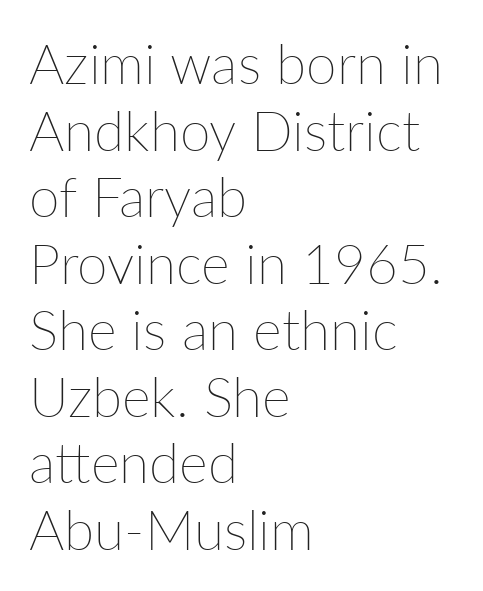
Ordinary non-slanted type is in use. A typesetter would call this proportional, since set widths differ per character. Compared with a typical body face, this is equally light or lighter still. The lines are quadded left. Underlining? Definitely not there. Here the glyphs are tracked normally, forming tight word shapes.
